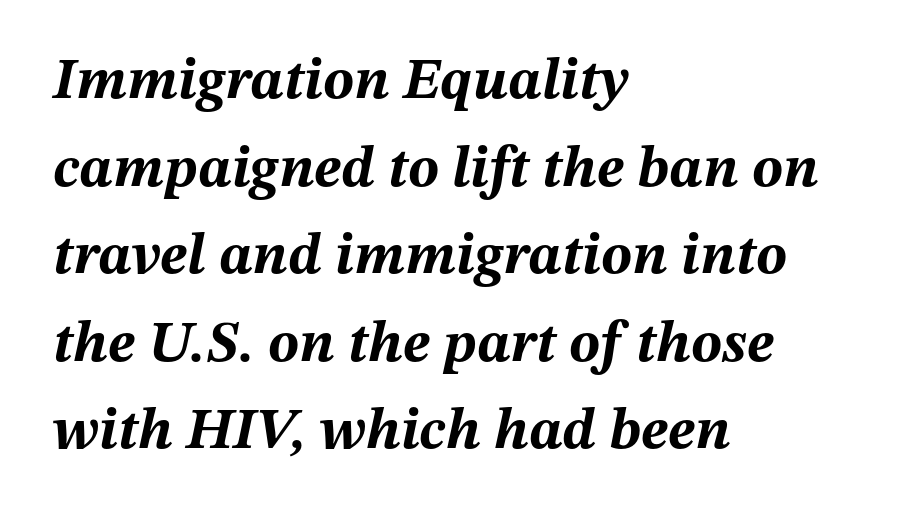
The image shows 58 px bold type, italic (leaning right); set left-aligned, normal line spacing (1.51x), normal letter spacing, not underlined; medium stroke contrast and a medium x-height.
